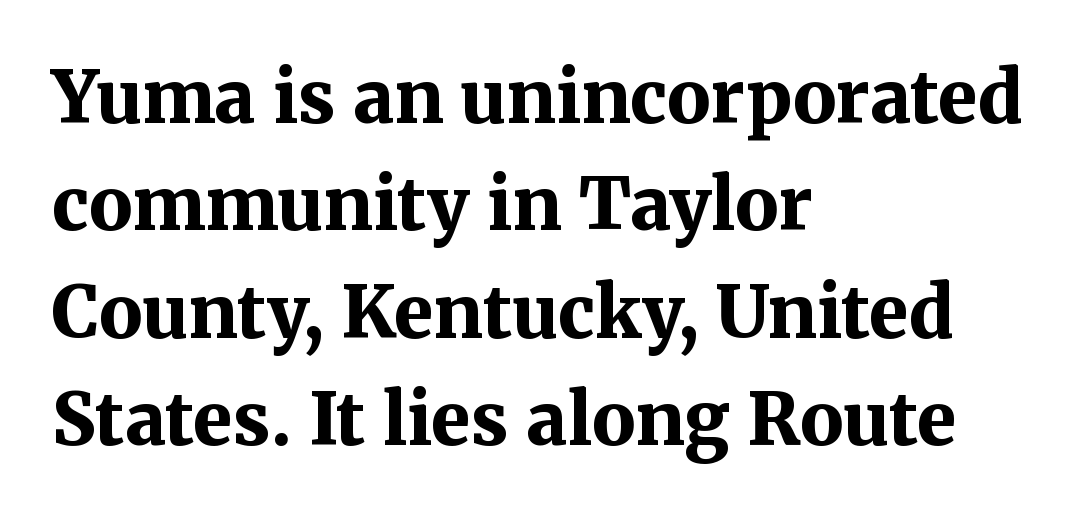
The type family on display is of the serif kind. Does the leading feel generous? No, just average. The characters look thick and weighty, a clear bold. Each letter keeps its own natural width here, so spacing adapts to shape.
